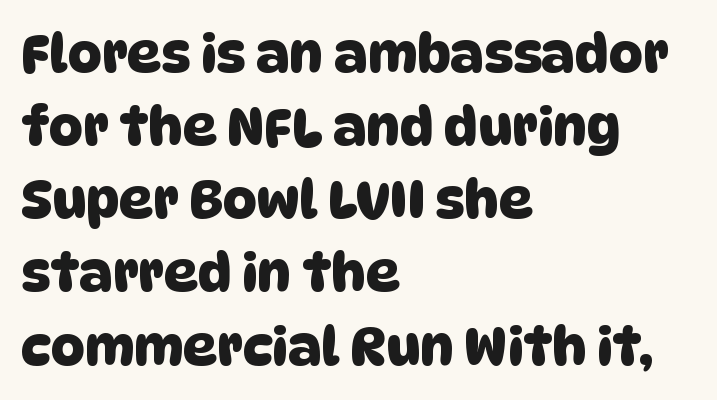
The image shows 53 px sans-serif type; set left-aligned, normal line spacing (1.38x), normal letter spacing, not underlined; low stroke contrast and a large x-height.
